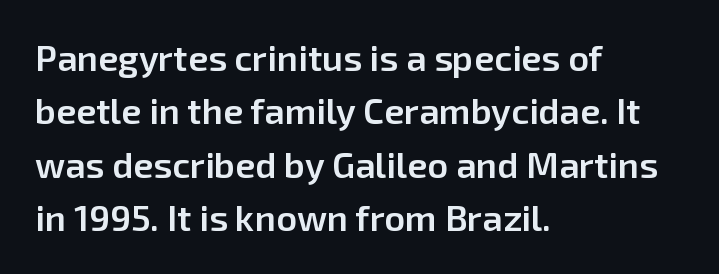
I'd describe the lettering as semibold — firm but not a full bold. If you drew a line through each stem, it would be perfectly vertical. The letters sit at their default tracking, neither squeezed nor spread. Honestly, there is no underline to notice here at all.
